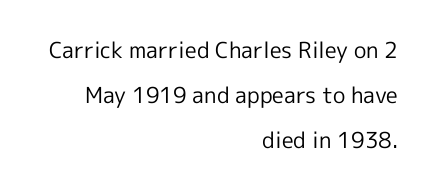
{"italic": "no", "bold": "no", "underline": "no", "align": "right", "line_spacing": "loose", "line_spacing_ratio": 2.05, "letter_spacing": "normal", "letter_spacing_em": 0.0, "glyph_px": 22}
